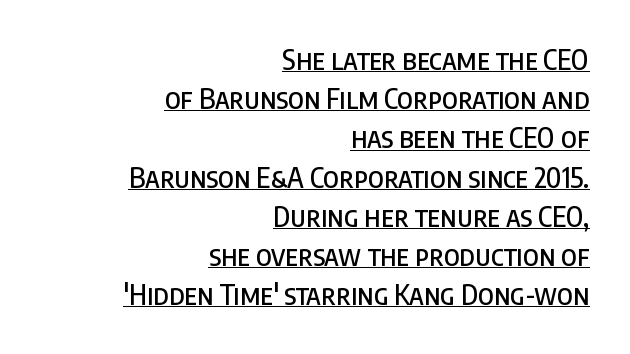
The image shows 28 px condensed sans-serif type, upright; set right-aligned, normal line spacing (1.4x), normal letter spacing, underlined; low stroke contrast and a large x-height.
